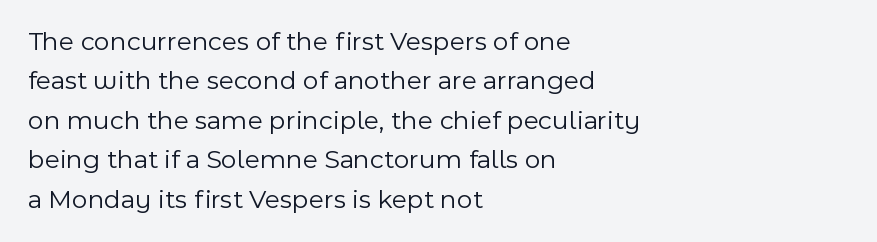
The image shows 27 px text type, upright; set left-aligned, normal line spacing (1.46x), normal letter spacing, not underlined.
